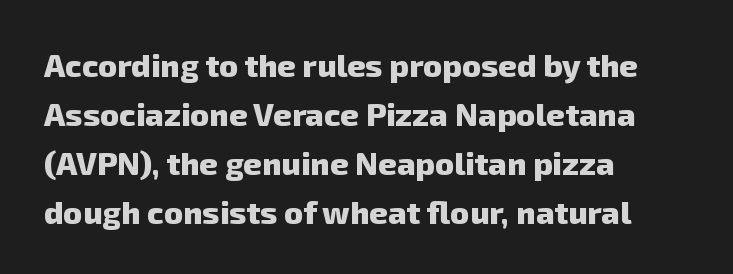
Q: Is the text bold? A: Yes.
Q: Is the typeface a serif or a sans-serif typeface? A: Sans-serif.
Q: Is the text underlined? A: No.
Q: How is the paragraph aligned? A: Left-aligned.
Q: Is the spacing between letters normal or unusually wide? A: Normal.
Q: Is the spacing between lines tight, normal or loose? A: Normal.
Q: Width (condensed, normal, or wide)? A: Normal.
Q: Stroke contrast? A: Low.
Q: x-height? A: Medium.
Q: Monospaced? A: No.
